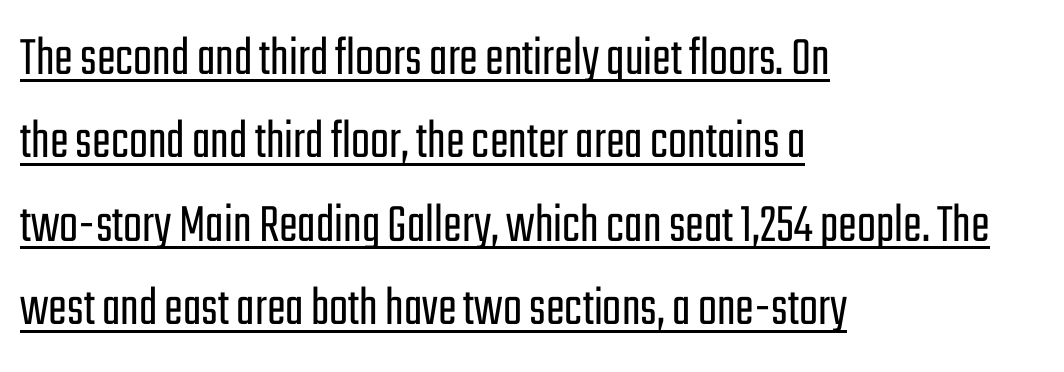
The image shows 56 px light, condensed sans-serif type, upright; set left-aligned, normal line spacing (1.49x), normal letter spacing, underlined; low stroke contrast and a medium x-height.
